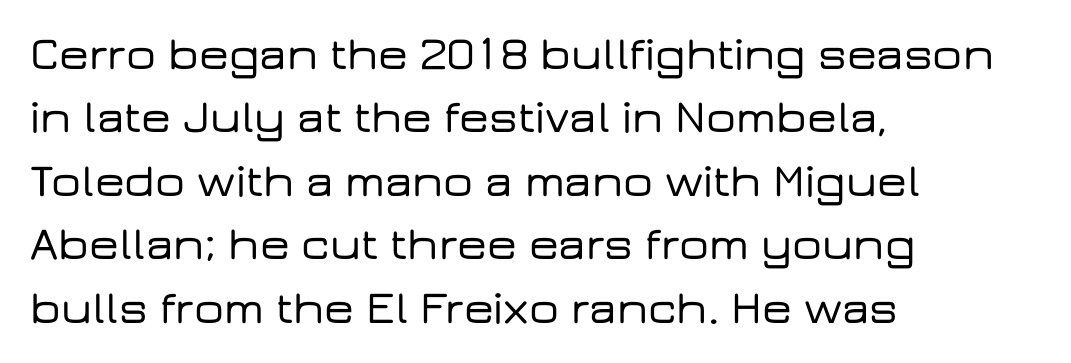
Posture: upright roman. The rendering anchors every line to the left-hand side. The tracking reads as untouched default to a designer's eye. Rows of type keep a routine distance in the vertical direction. Think of a printed novel: that variable character pitch is what you see here.
